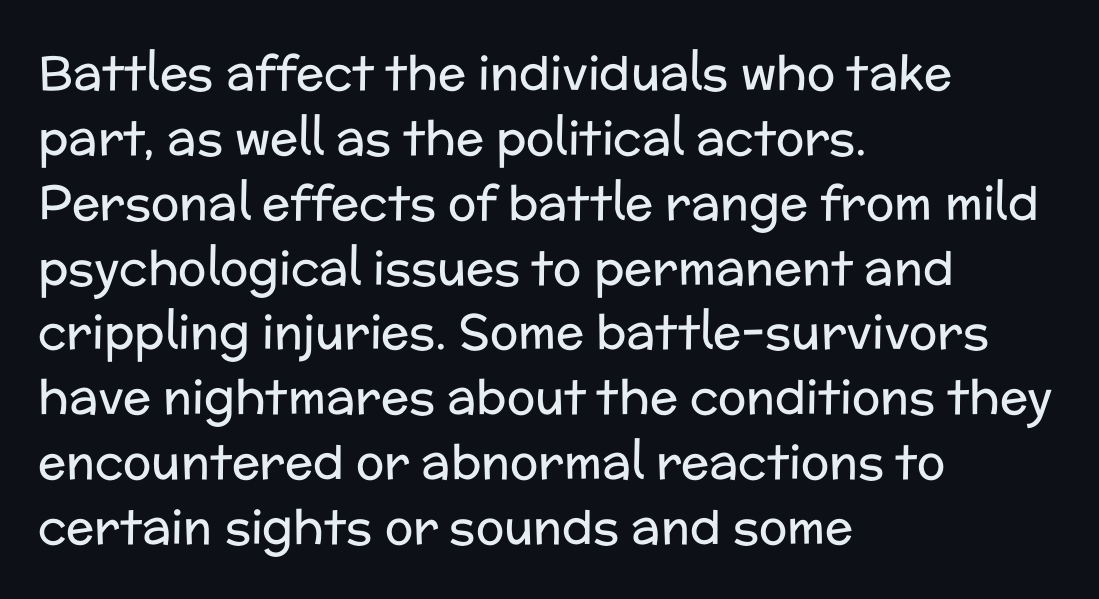
Q: Is the text bold? A: No.
Q: Is the text italic (slanted)? A: No, it is upright.
Q: Is the typeface a serif or a sans-serif typeface? A: Sans-serif.
Q: Is the text underlined? A: No.
Q: How is the paragraph aligned? A: Left-aligned.
Q: Is the spacing between letters normal or unusually wide? A: Normal.
Q: Is the spacing between lines tight, normal or loose? A: Normal.
Q: Width (condensed, normal, or wide)? A: Normal.
Q: Stroke contrast? A: Low.
Q: x-height? A: Medium.
Q: Monospaced? A: No.
